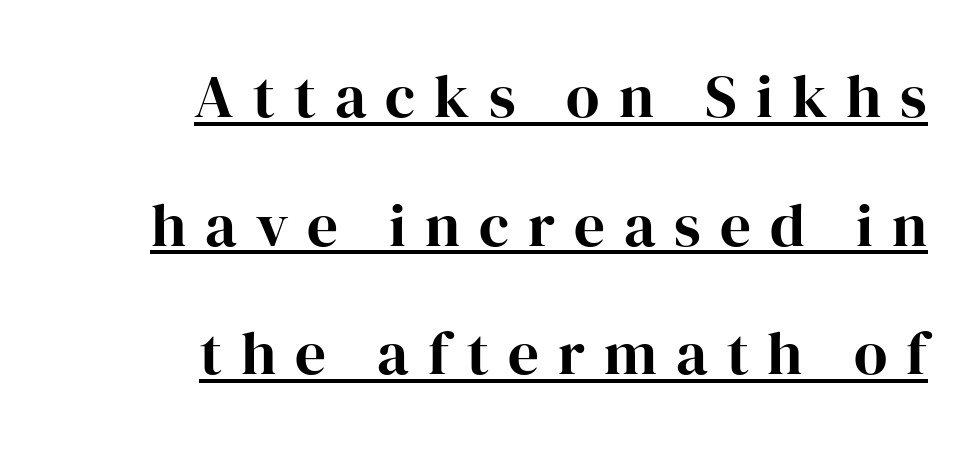
{"serif": "yes", "italic": "no", "width": "normal", "stroke_contrast": "high", "x_height": "medium", "monospaced": "no", "underline": "yes", "align": "right", "line_spacing": "loose", "line_spacing_ratio": 2.11, "letter_spacing": "wide", "letter_spacing_em": 0.31, "glyph_px": 61}
